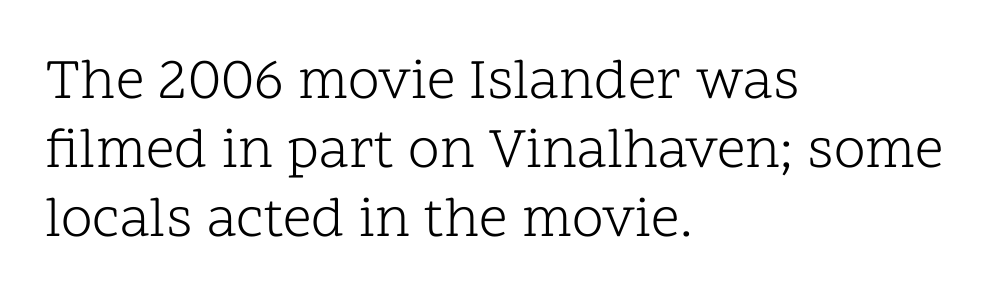
Teacher's note: observe the even left margin — that is flush-left alignment. Nope, not italic — everything's standing straight. These lines are rendered in a variable-pitch font. Students, note that the glyphs here touch the page at normal intervals. A serif font was chosen for this passage. These glyphs show unthickened strokes, regular width or finer.
